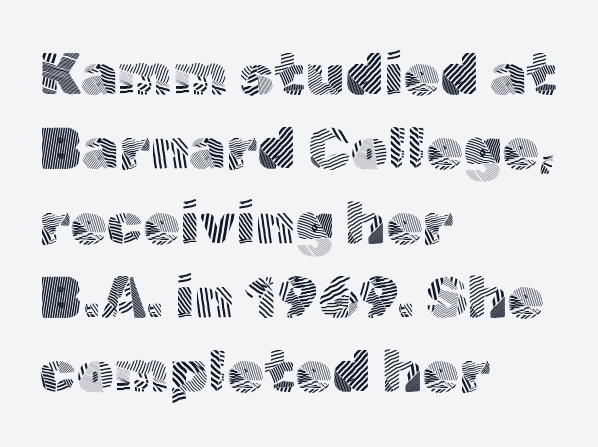
Whoever set this chose a conventional vertical rhythm. Posture: vertical. The area under the type is left untouched. The rag falls on the right side of this text block.
